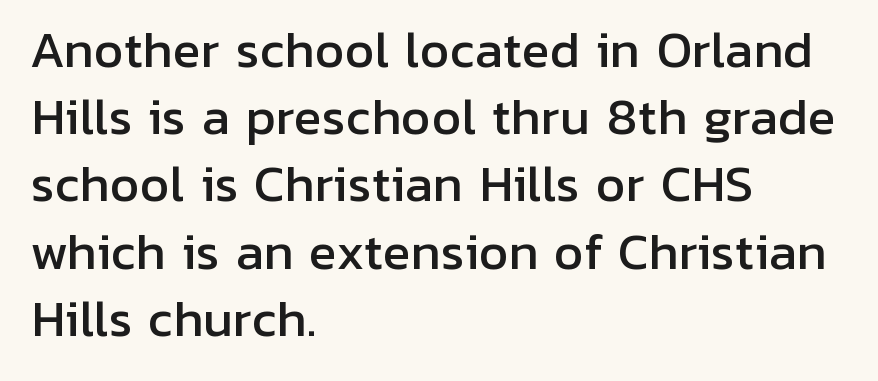
The image shows 47 px sans-serif type, upright; set left-aligned, normal line spacing (1.43x), normal letter spacing, not underlined; low stroke contrast and a medium x-height.
